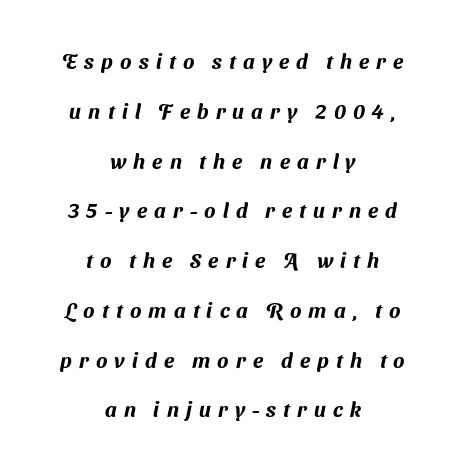
{"underline": "no", "align": "center", "line_spacing": "loose", "line_spacing_ratio": 2.37, "letter_spacing": "wide", "letter_spacing_em": 0.34, "glyph_px": 21}
